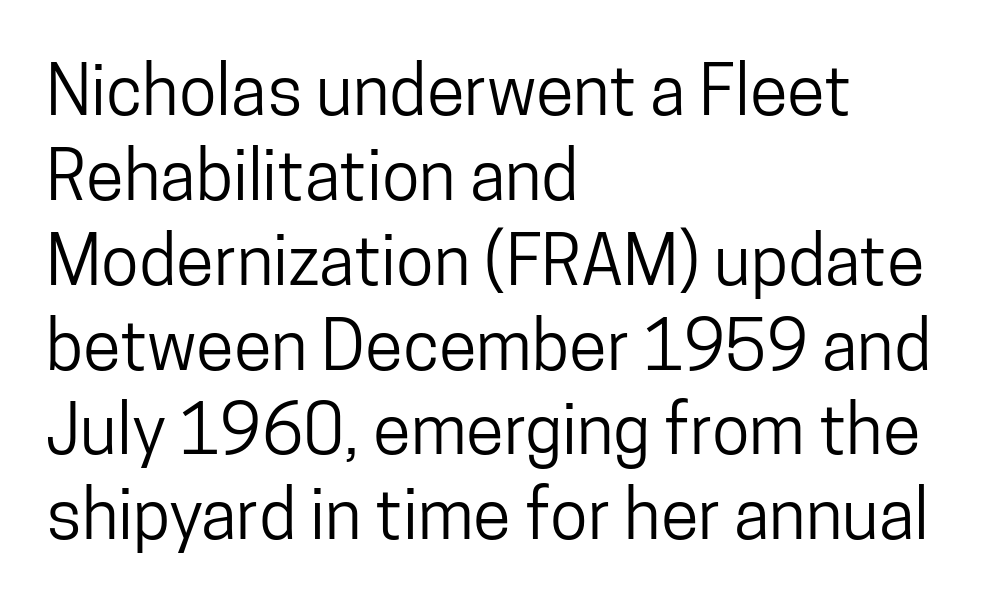
The image shows 69 px condensed sans-serif type, upright; set left-aligned, line spacing 1.23x, normal letter spacing, not underlined; low stroke contrast and a medium x-height.
